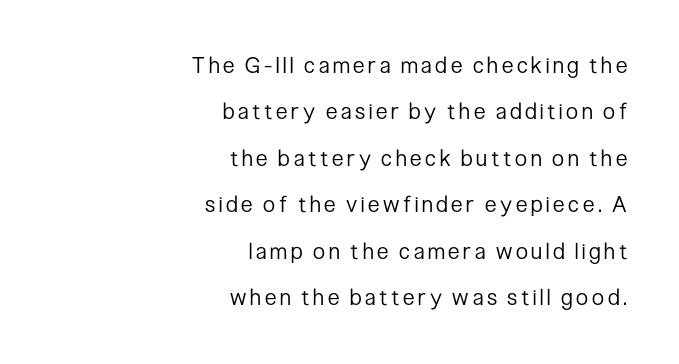
The image shows 22 px text type, upright; set right-aligned, loose line spacing (2.11x), not underlined.
